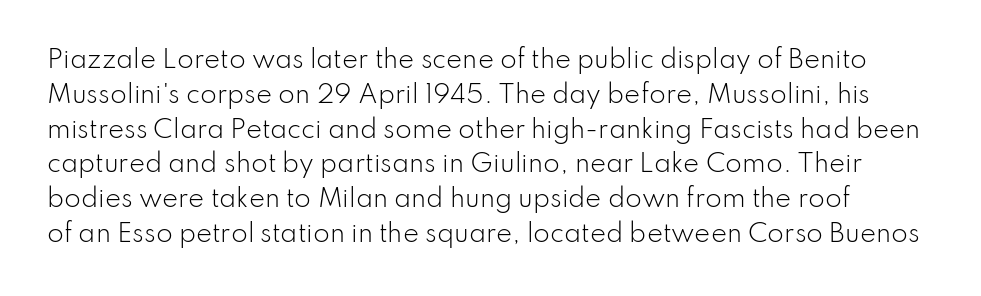
Q: Is the text bold? A: No.
Q: Is the text italic (slanted)? A: No, it is upright.
Q: Is the text underlined? A: No.
Q: Is the spacing between letters normal or unusually wide? A: Normal.
Q: Is the spacing between lines tight, normal or loose? A: Normal.
